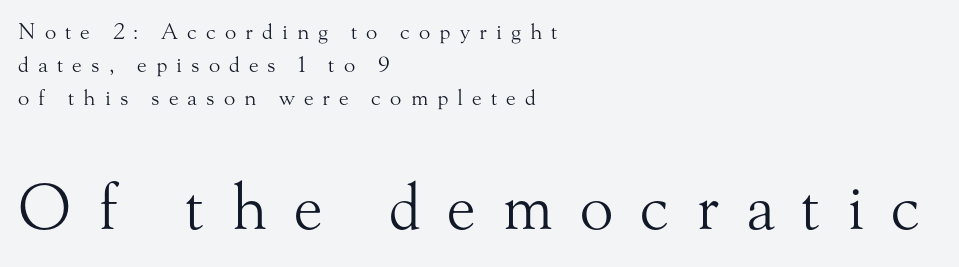
Q: Is the text bold? A: No.
Q: Is the text italic (slanted)? A: No, it is upright.
Q: Is the typeface a serif or a sans-serif typeface? A: Serif.
Q: Is the text underlined? A: No.
Q: How is the paragraph aligned? A: Left-aligned.
Q: Is the spacing between letters normal or unusually wide? A: Unusually wide.
Q: Is the spacing between lines tight, normal or loose? A: Normal.
Q: Which block of text is set in a larger size, the first (top) or the second (bottom)? A: The second (bottom) one.
Q: Width (condensed, normal, or wide)? A: Normal.
Q: Stroke contrast? A: Medium.
Q: x-height? A: Small.
Q: Monospaced? A: No.
